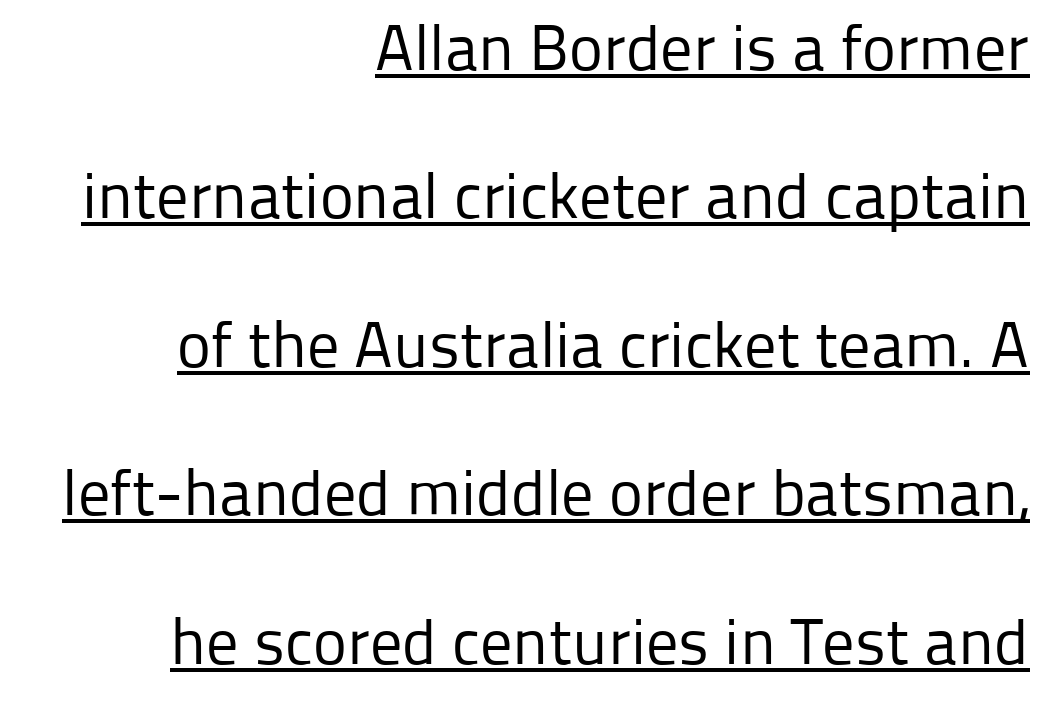
{"serif": "no", "italic": "no", "bold": "no", "weight": "regular", "width": "normal", "stroke_contrast": "low", "x_height": "medium", "monospaced": "no", "underline": "yes", "align": "right", "line_spacing": "loose", "line_spacing_ratio": 2.32, "letter_spacing": "normal", "letter_spacing_em": 0.0, "glyph_px": 64}
